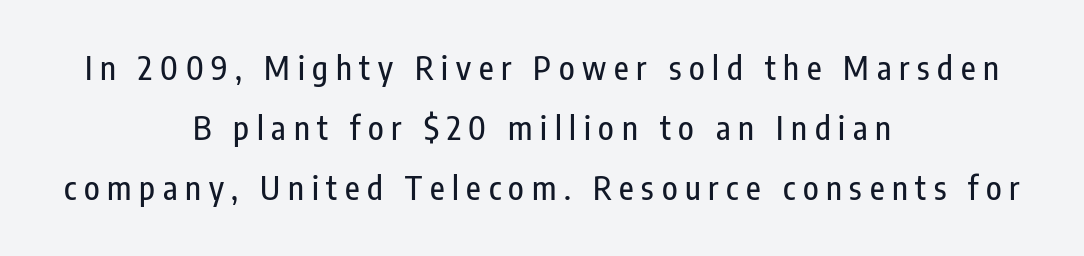
Q: Is the text italic (slanted)? A: No, it is upright.
Q: Is the typeface a serif or a sans-serif typeface? A: Sans-serif.
Q: Is the text underlined? A: No.
Q: How is the paragraph aligned? A: Centered.
Q: Is the spacing between letters normal or unusually wide? A: Unusually wide.
Q: Width (condensed, normal, or wide)? A: Condensed.
Q: Stroke contrast? A: Low.
Q: x-height? A: Medium.
Q: Monospaced? A: No.
